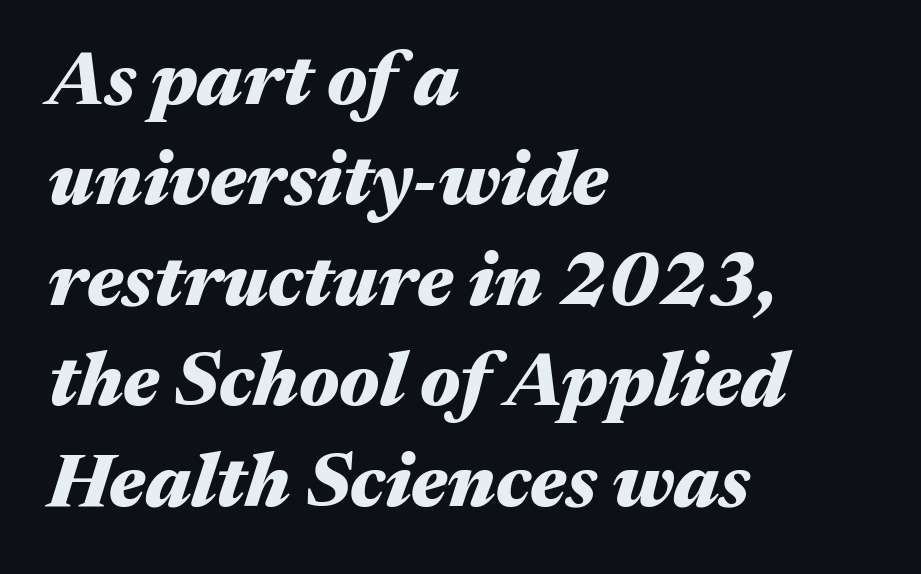
{"italic": "yes", "lean": "right", "slant_degrees": 17, "bold": "yes", "weight": "heavy", "width": "wide", "stroke_contrast": "medium", "x_height": "medium", "monospaced": "no", "underline": "no", "align": "left", "line_spacing": "normal", "line_spacing_ratio": 1.34, "letter_spacing": "normal", "letter_spacing_em": 0.0, "glyph_px": 75}
